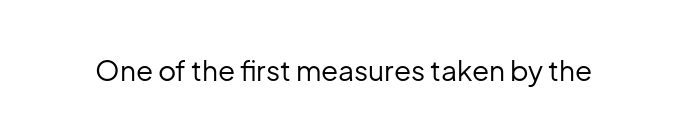
The specimen omits any rule beneath the text block's lines. Short note: letters normally spaced. Vertical strokes here are truly vertical. Note the varied advance widths — an 'i' is clearly narrower than an 'm'. The face used here is a sans, in the tradition of grotesques and geometrics.
